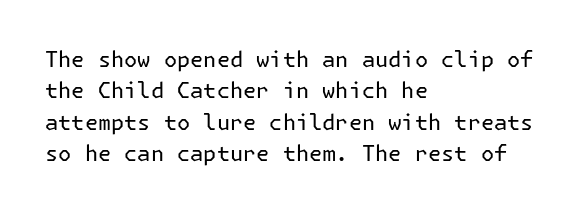
Q: Is the text bold? A: No.
Q: Is the text italic (slanted)? A: No, it is upright.
Q: Is the text underlined? A: No.
Q: How is the paragraph aligned? A: Left-aligned.
Q: Is the spacing between letters normal or unusually wide? A: Normal.
Q: Is the spacing between lines tight, normal or loose? A: Normal.
